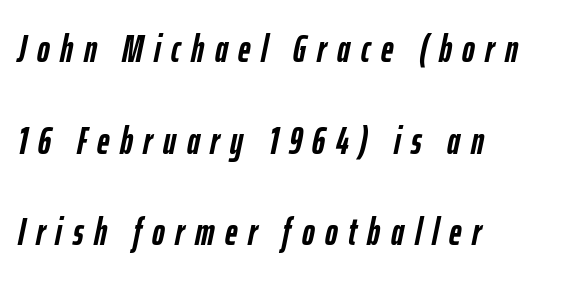
{"italic": "yes", "lean": "right", "slant_degrees": 12, "bold": "yes", "weight": "semibold", "width": "condensed", "stroke_contrast": "low", "x_height": "medium", "monospaced": "no", "underline": "no", "align": "left", "line_spacing": "loose", "line_spacing_ratio": 2.41, "letter_spacing": "wide", "letter_spacing_em": 0.28, "glyph_px": 38}
